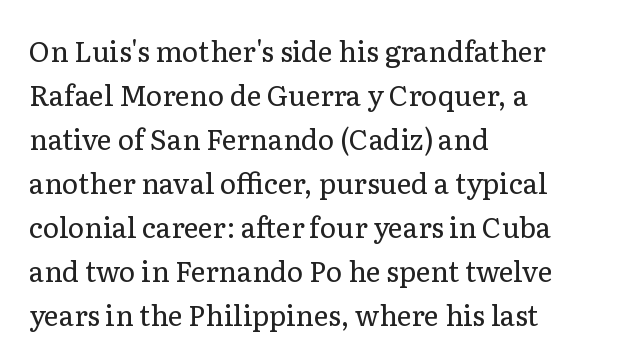
The image shows 28 px regular-weight serif type, upright; set left-aligned, normal line spacing (1.57x), normal letter spacing, not underlined; low stroke contrast and a medium x-height.
